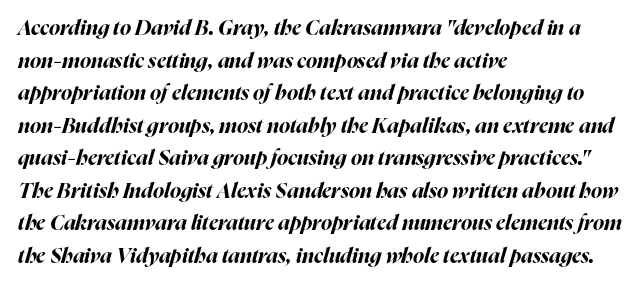
If you drew a ruler down the left edge, every line would touch it. Italic? Definitely — the glyphs are oblique. These words are printed bold, with thick strokes throughout. The letterforms sit shoulder to shoulder at normal distance. This rendering features lettering with no underline.
